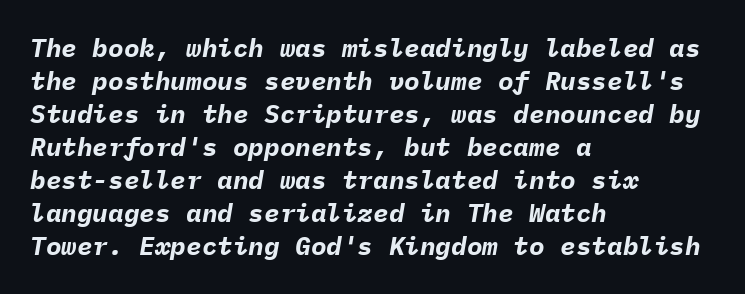
Q: Is the text bold? A: Yes.
Q: Is the text italic (slanted)? A: Yes, it leans right by about 9 degrees.
Q: Is the text underlined? A: No.
Q: How is the paragraph aligned? A: Left-aligned.
Q: Is the spacing between letters normal or unusually wide? A: Normal.
Q: Is the spacing between lines tight, normal or loose? A: Normal.
